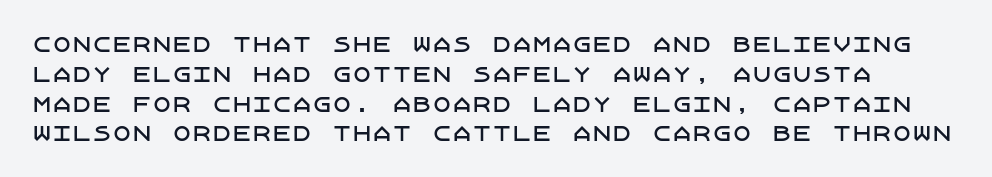
{"italic": "no", "underline": "no", "line_spacing": "normal", "line_spacing_ratio": 1.49, "letter_spacing": "normal", "letter_spacing_em": 0.0, "glyph_px": 20}
